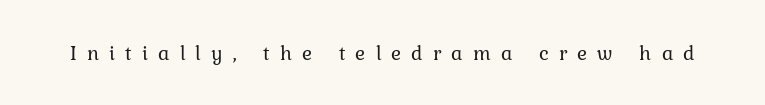
The image shows 21 px text type, upright; set unusually wide letter spacing (+0.48 em), not underlined.
